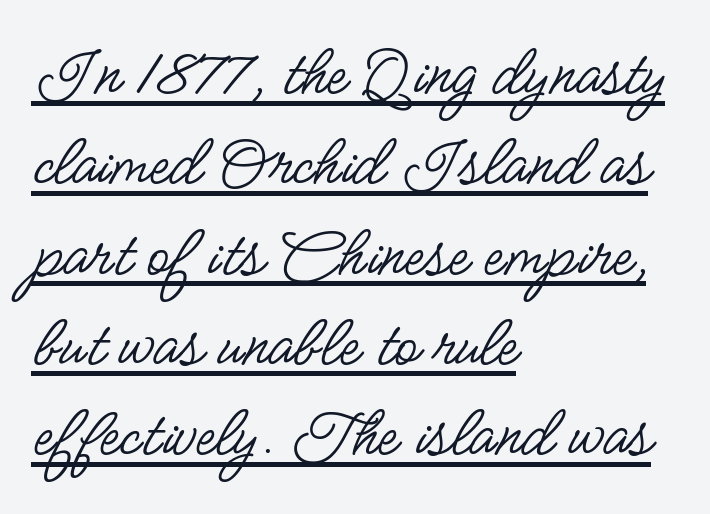
{"serif": "no", "bold": "no", "weight": "regular", "width": "condensed", "stroke_contrast": "low", "x_height": "small", "monospaced": "no", "underline": "yes", "align": "left", "line_spacing_ratio": 1.22, "letter_spacing": "normal", "letter_spacing_em": 0.0, "glyph_px": 74}
